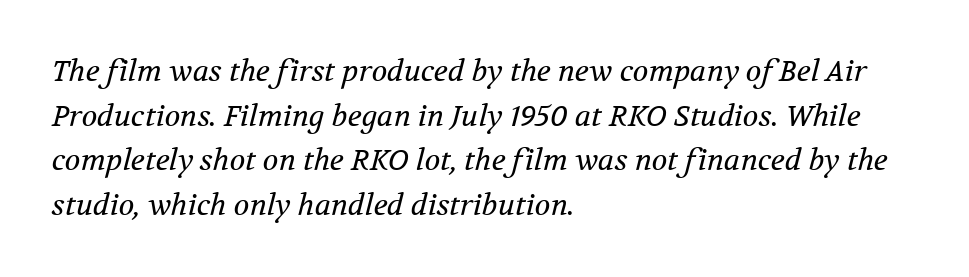
The image shows 29 px regular-weight serif type, italic (leaning right); set left-aligned, normal line spacing (1.54x), normal letter spacing, not underlined; medium stroke contrast and a medium x-height.
